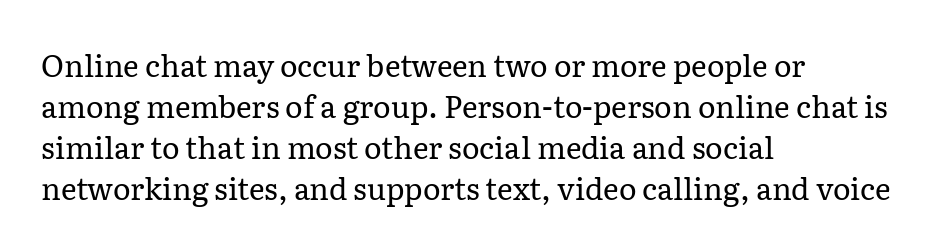
Whoever set this chose a conventional vertical rhythm. No extra ink here — the face is not bold. This sample is left-justified, so line endings fall wherever the words run out. Are there feet on the stems? There are — it's a serif.
